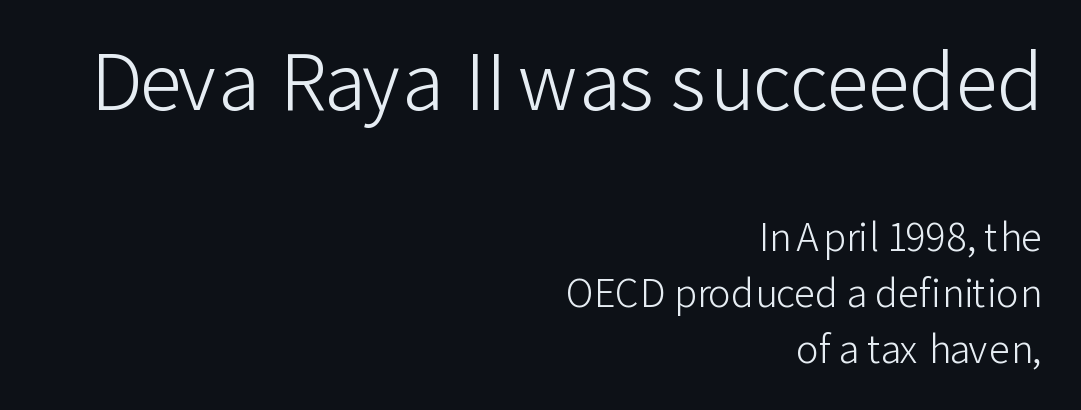
Q: Is the text bold? A: No.
Q: Is the text italic (slanted)? A: No, it is upright.
Q: Is the typeface a serif or a sans-serif typeface? A: Sans-serif.
Q: Is the text underlined? A: No.
Q: How is the paragraph aligned? A: Right-aligned.
Q: Is the spacing between letters normal or unusually wide? A: Normal.
Q: Is the spacing between lines tight, normal or loose? A: Normal.
Q: Which block of text is set in a larger size, the first (top) or the second (bottom)? A: The first (top) one.
Q: Width (condensed, normal, or wide)? A: Normal.
Q: Stroke contrast? A: Low.
Q: x-height? A: Medium.
Q: Monospaced? A: No.
